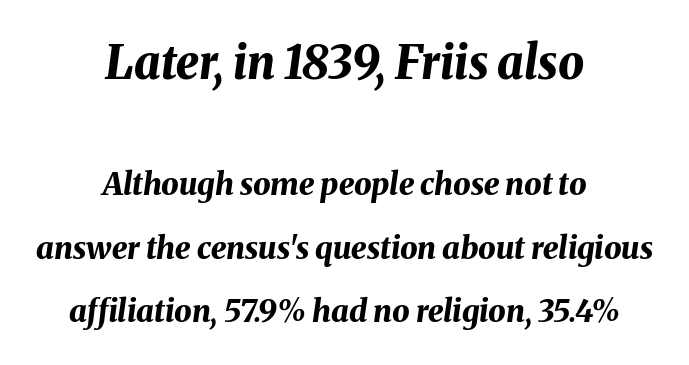
The image shows 46 px bold type, italic (leaning right); set centered, loose line spacing (2.05x), normal letter spacing, not underlined; the first (top) block is 1.48x larger; medium stroke contrast and a medium x-height.
